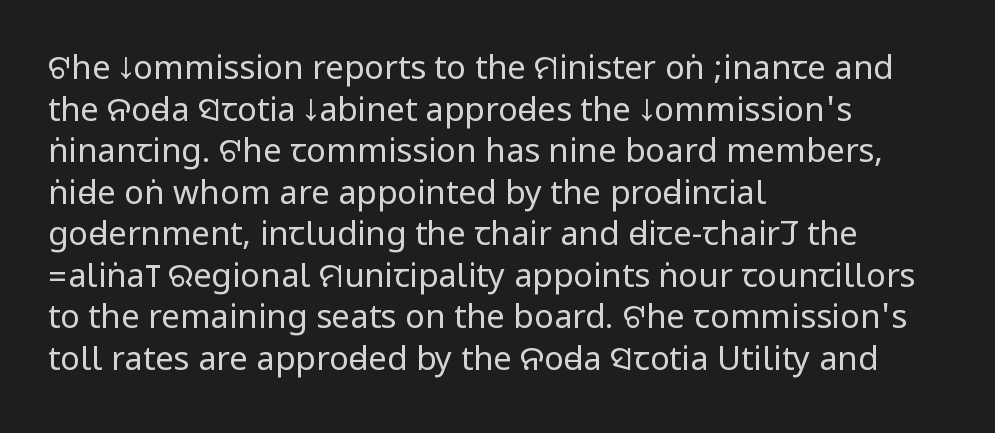
{"serif": "no", "italic": "no", "bold": "no", "weight": "regular", "width": "condensed", "stroke_contrast": "low", "underline": "no", "align": "left", "line_spacing": "normal", "line_spacing_ratio": 1.26, "letter_spacing": "normal", "letter_spacing_em": 0.0, "glyph_px": 33}
